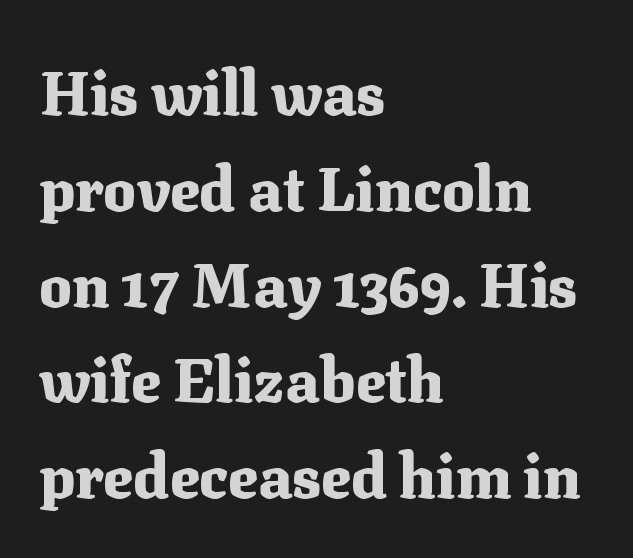
The image shows 61 px heavy serif type, upright; set left-aligned, normal line spacing (1.57x), normal letter spacing, not underlined; medium stroke contrast and a medium x-height.
